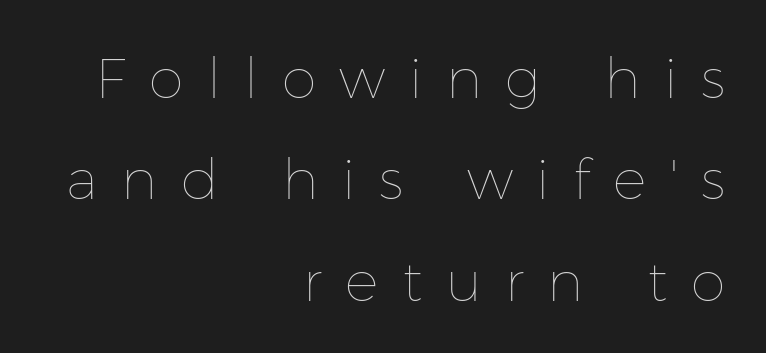
Q: Is the text bold? A: No.
Q: Is the text italic (slanted)? A: No, it is upright.
Q: Is the text underlined? A: No.
Q: How is the paragraph aligned? A: Right-aligned.
Q: Is the spacing between letters normal or unusually wide? A: Unusually wide.
Q: Width (condensed, normal, or wide)? A: Normal.
Q: Stroke contrast? A: Low.
Q: x-height? A: Medium.
Q: Monospaced? A: No.
